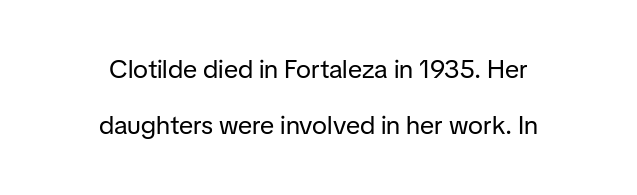
The image shows 26 px text type, upright; set centered, loose line spacing (2.16x), normal letter spacing, not underlined.
